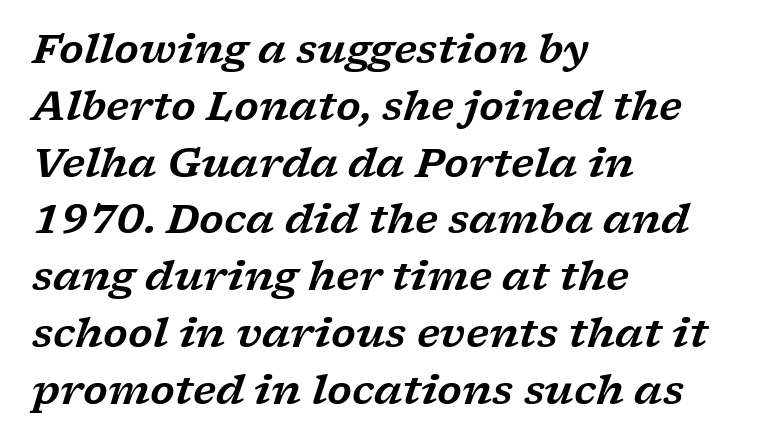
The paragraph has a hard left edge and a soft right edge. Honestly, the letter spacing is just normal — you wouldn't notice it. Italic? Definitely — the glyphs are oblique. Students, observe: this is what conventionally led text looks like. The rendering shows small feet on the letterforms — a serif design.
